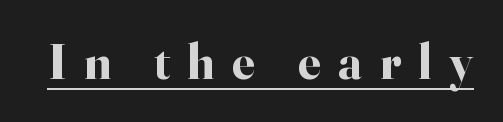
{"serif": "yes", "italic": "no", "bold": "yes", "weight": "bold", "width": "normal", "stroke_contrast": "high", "x_height": "small", "monospaced": "no", "underline": "yes", "letter_spacing": "wide", "letter_spacing_em": 0.35, "glyph_px": 50}
